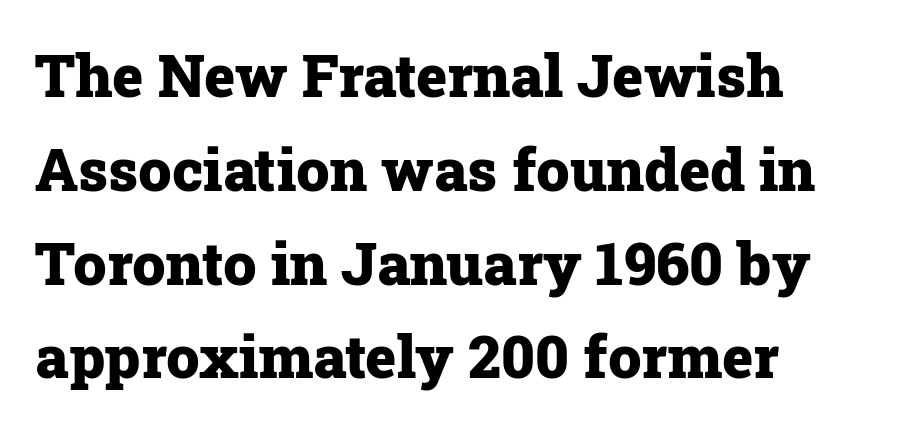
Q: Is the text bold? A: Yes.
Q: Is the text italic (slanted)? A: No, it is upright.
Q: Is the typeface a serif or a sans-serif typeface? A: Serif.
Q: Is the text underlined? A: No.
Q: How is the paragraph aligned? A: Left-aligned.
Q: Is the spacing between letters normal or unusually wide? A: Normal.
Q: Is the spacing between lines tight, normal or loose? A: Normal.
Q: Width (condensed, normal, or wide)? A: Normal.
Q: Stroke contrast? A: Low.
Q: x-height? A: Medium.
Q: Monospaced? A: No.
